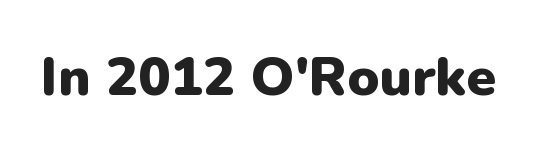
{"serif": "no", "italic": "no", "bold": "yes", "weight": "heavy", "width": "normal", "stroke_contrast": "low", "x_height": "medium", "monospaced": "no", "underline": "no", "letter_spacing": "normal", "letter_spacing_em": 0.0, "glyph_px": 54}
